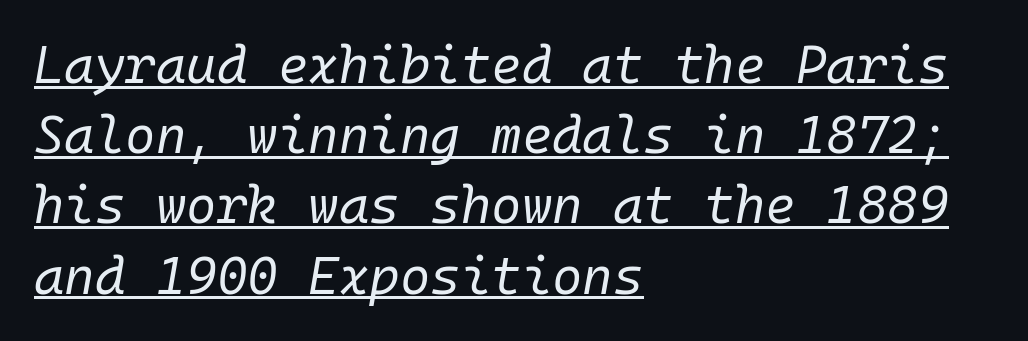
{"italic": "yes", "lean": "right", "slant_degrees": 10, "bold": "no", "weight": "regular", "width": "normal", "stroke_contrast": "low", "x_height": "medium", "monospaced": "yes", "underline": "yes", "align": "left", "line_spacing": "normal", "line_spacing_ratio": 1.35, "letter_spacing": "normal", "letter_spacing_em": 0.0, "glyph_px": 52}
